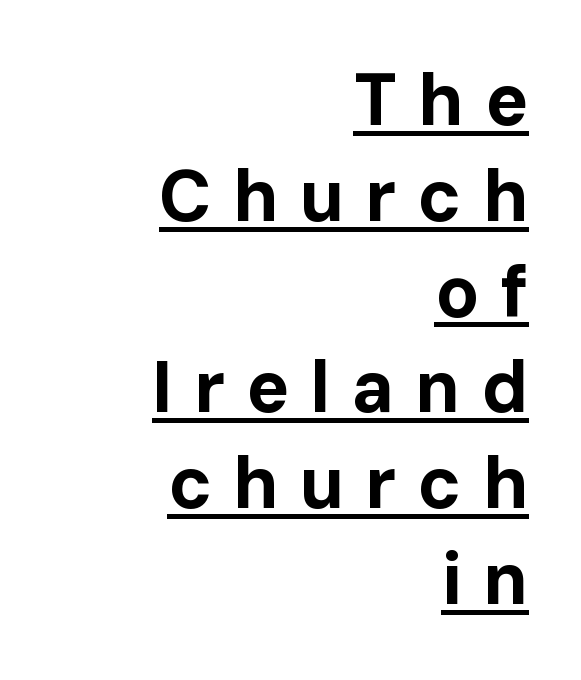
Q: Is the text bold? A: Yes.
Q: Is the text italic (slanted)? A: No, it is upright.
Q: Is the typeface a serif or a sans-serif typeface? A: Sans-serif.
Q: Is the text underlined? A: Yes.
Q: How is the paragraph aligned? A: Right-aligned.
Q: Is the spacing between letters normal or unusually wide? A: Unusually wide.
Q: Is the spacing between lines tight, normal or loose? A: Normal.
Q: Width (condensed, normal, or wide)? A: Normal.
Q: Stroke contrast? A: Low.
Q: x-height? A: Medium.
Q: Monospaced? A: No.
